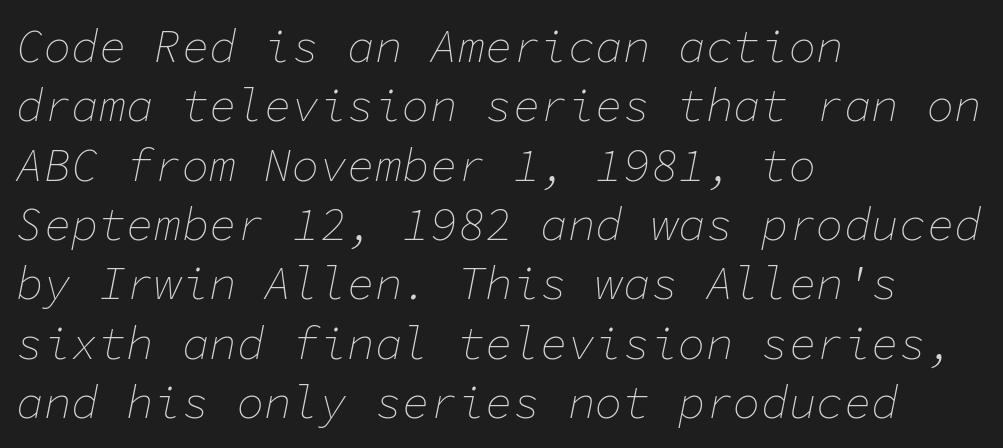
{"italic": "yes", "lean": "right", "slant_degrees": 11, "bold": "no", "weight": "thin", "width": "normal", "stroke_contrast": "low", "x_height": "medium", "monospaced": "yes", "underline": "no", "align": "left", "line_spacing": "normal", "line_spacing_ratio": 1.29, "letter_spacing": "normal", "letter_spacing_em": 0.0, "glyph_px": 46}
